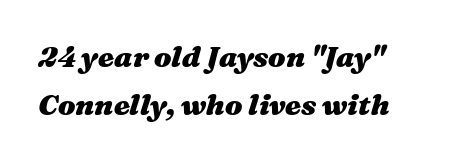
The image shows 29 px heavy, wide type, italic (leaning right); set normal line spacing (1.67x), normal letter spacing, not underlined; medium stroke contrast and a medium x-height.
